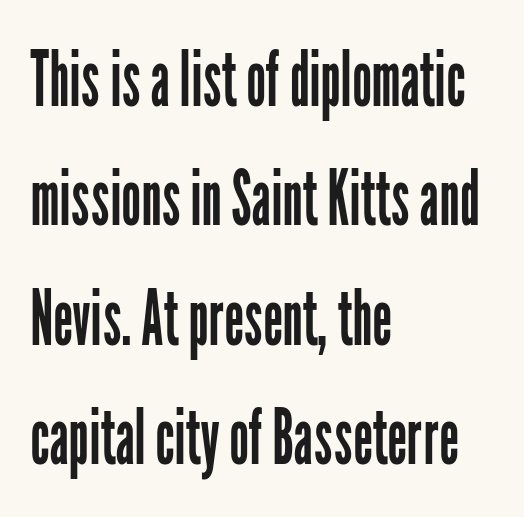
{"serif": "no", "italic": "no", "bold": "no", "weight": "regular", "width": "condensed", "stroke_contrast": "low", "x_height": "medium", "monospaced": "no", "underline": "no", "align": "left", "line_spacing": "normal", "line_spacing_ratio": 1.53, "letter_spacing": "normal", "letter_spacing_em": 0.0, "glyph_px": 78}
